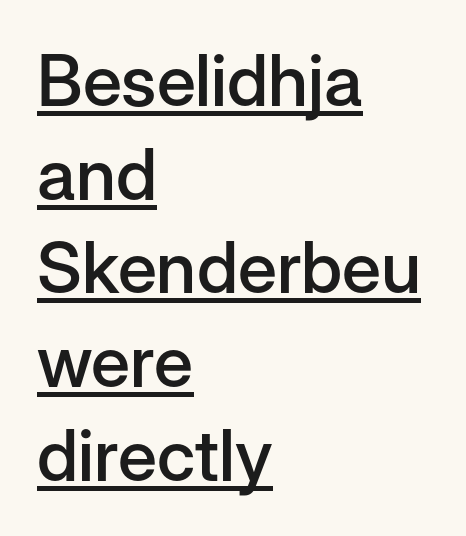
Q: Is the text bold? A: Semi-bold.
Q: Is the text italic (slanted)? A: No, it is upright.
Q: Is the typeface a serif or a sans-serif typeface? A: Sans-serif.
Q: Is the text underlined? A: Yes.
Q: How is the paragraph aligned? A: Left-aligned.
Q: Is the spacing between letters normal or unusually wide? A: Normal.
Q: Is the spacing between lines tight, normal or loose? A: Normal.
Q: Width (condensed, normal, or wide)? A: Normal.
Q: Stroke contrast? A: Low.
Q: x-height? A: Medium.
Q: Monospaced? A: No.
